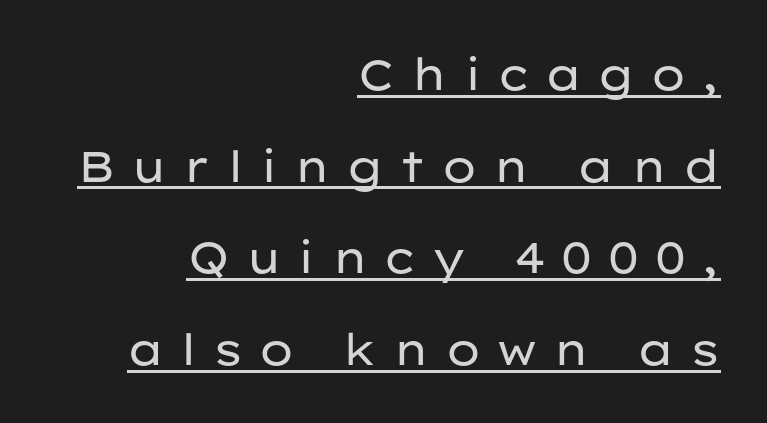
Note the varied advance widths — an 'i' is clearly narrower than an 'm'. Baseline-to-baseline distance is far greater than the letter height. Here the glyphs are tracked loosely, breaking word shapes into spaced letters. Italic: no, the glyphs are upright roman. Notice how the passage keeps a crisp vertical edge on the right only. The weight would be labelled regular, book, light, or lighter still.
